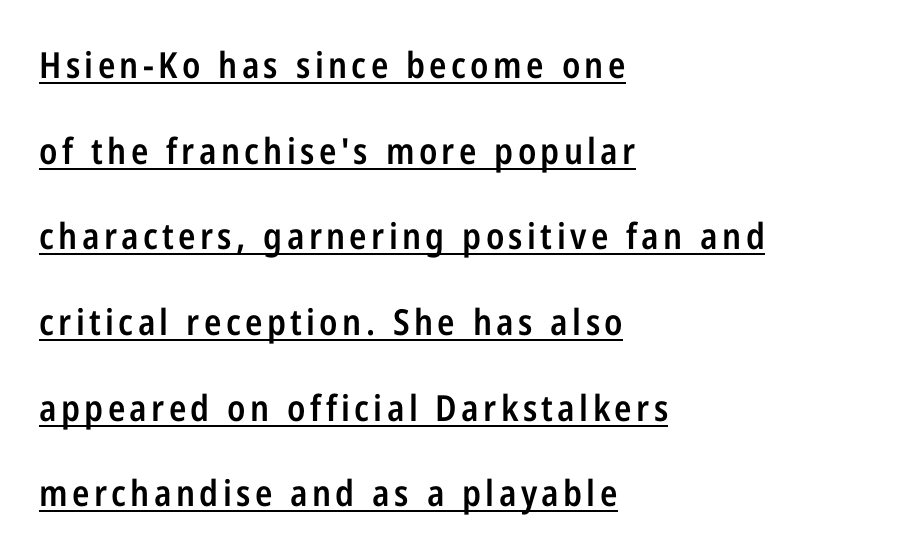
Q: Is the text bold? A: Semi-bold.
Q: Is the text italic (slanted)? A: No, it is upright.
Q: Is the typeface a serif or a sans-serif typeface? A: Sans-serif.
Q: Is the text underlined? A: Yes.
Q: How is the paragraph aligned? A: Left-aligned.
Q: Is the spacing between lines tight, normal or loose? A: Loose.
Q: Width (condensed, normal, or wide)? A: Condensed.
Q: Stroke contrast? A: Low.
Q: x-height? A: Medium.
Q: Monospaced? A: No.
